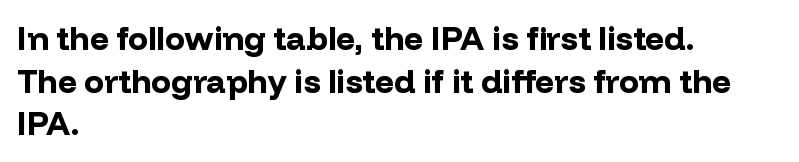
Characters remain perfectly vertical along every line. Observe the ordinary spacing: letters are neighbours, not strangers. Bold? Absolutely — the strokes are thick and heavy. In terms of letterform style, serifs are entirely absent. These lines are set flush left with a ragged right edge.
